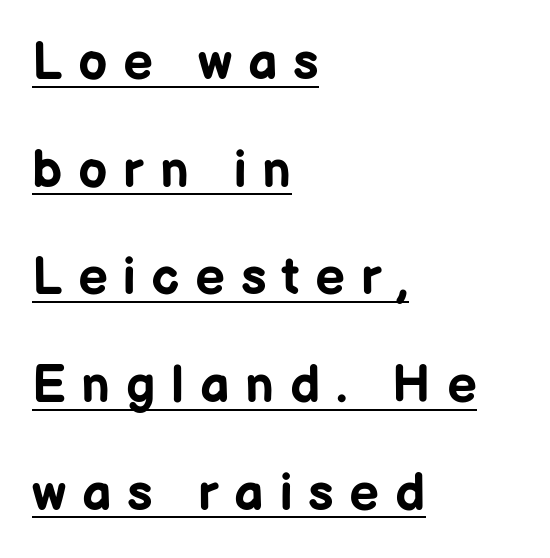
The image shows 52 px bold sans-serif type, upright; set left-aligned, loose line spacing (2.07x), unusually wide letter spacing (+0.3 em), underlined; low stroke contrast and a medium x-height.
